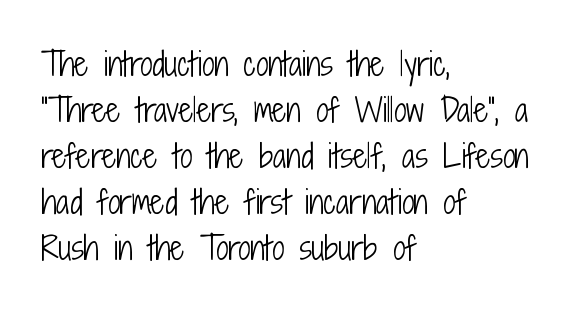
Q: Is the text bold? A: No.
Q: Is the text italic (slanted)? A: No, it is upright.
Q: Is the typeface a serif or a sans-serif typeface? A: Sans-serif.
Q: Is the text underlined? A: No.
Q: How is the paragraph aligned? A: Left-aligned.
Q: Is the spacing between letters normal or unusually wide? A: Normal.
Q: Is the spacing between lines tight, normal or loose? A: Normal.
Q: Width (condensed, normal, or wide)? A: Condensed.
Q: Stroke contrast? A: Low.
Q: x-height? A: Medium.
Q: Monospaced? A: No.
